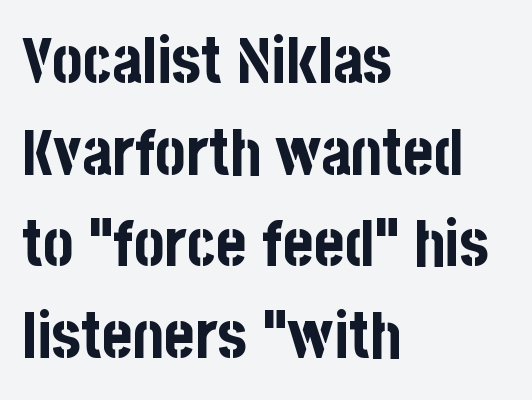
The image shows 64 px bold, condensed sans-serif type, upright; set left-aligned, normal line spacing (1.43x), normal letter spacing, not underlined; low stroke contrast and a large x-height.
